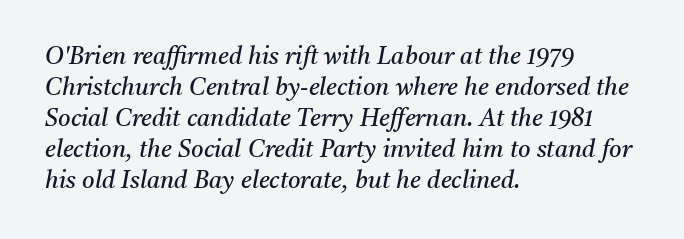
{"italic": "yes", "lean": "right", "slant_degrees": 11, "bold": "no", "underline": "no", "align": "left", "line_spacing": "normal", "line_spacing_ratio": 1.29, "letter_spacing": "normal", "letter_spacing_em": 0.0, "glyph_px": 24}
